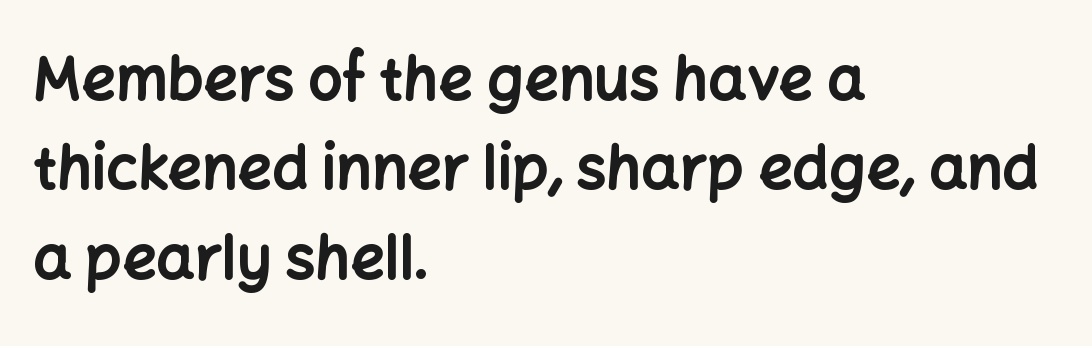
The letters advance in unequal steps, a hallmark of proportional type. Each new line begins a customary step beneath the previous one. Posture: vertical. A clean baseline with only descenders dipping below it. Compared with an ordinary text face, these strokes are far heavier — a full bold.
